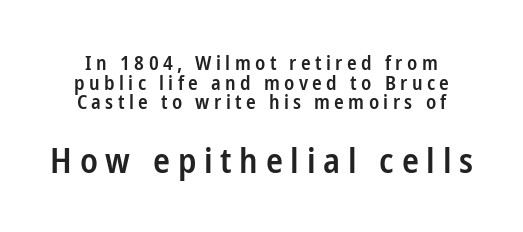
Q: Is the text bold? A: Semi-bold.
Q: Is the text italic (slanted)? A: No, it is upright.
Q: Is the typeface a serif or a sans-serif typeface? A: Sans-serif.
Q: Is the text underlined? A: No.
Q: Is the spacing between letters normal or unusually wide? A: Unusually wide.
Q: Is the spacing between lines tight, normal or loose? A: Tight.
Q: Which block of text is set in a larger size, the first (top) or the second (bottom)? A: The second (bottom) one.
Q: Width (condensed, normal, or wide)? A: Condensed.
Q: Stroke contrast? A: Low.
Q: x-height? A: Medium.
Q: Monospaced? A: No.
